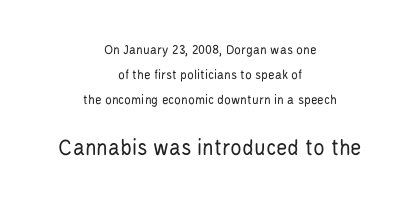
{"italic": "no", "bold": "no", "underline": "no", "align": "center", "line_spacing_ratio": 1.77, "letter_spacing": "normal", "letter_spacing_em": 0.0, "larger_block": "second", "size_ratio": 1.71, "glyph_px": 24}
